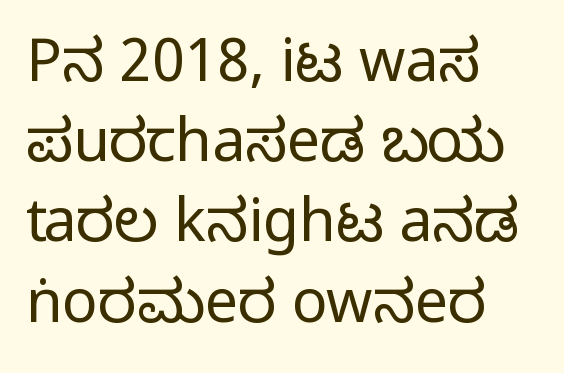
{"serif": "no", "italic": "no", "bold": "no", "weight": "regular", "width": "condensed", "stroke_contrast": "low", "x_height": "large", "monospaced": "no", "underline": "no", "align": "left", "line_spacing": "normal", "line_spacing_ratio": 1.36, "letter_spacing": "normal", "letter_spacing_em": 0.0, "glyph_px": 59}
